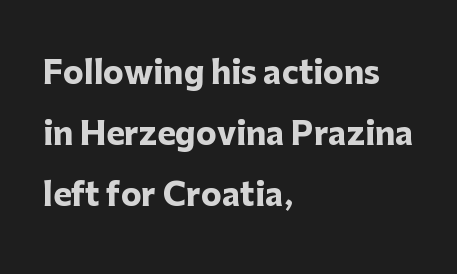
The image shows 31 px heavy sans-serif type, upright; set left-aligned, loose line spacing (1.96x), normal letter spacing, not underlined; low stroke contrast and a medium x-height.
